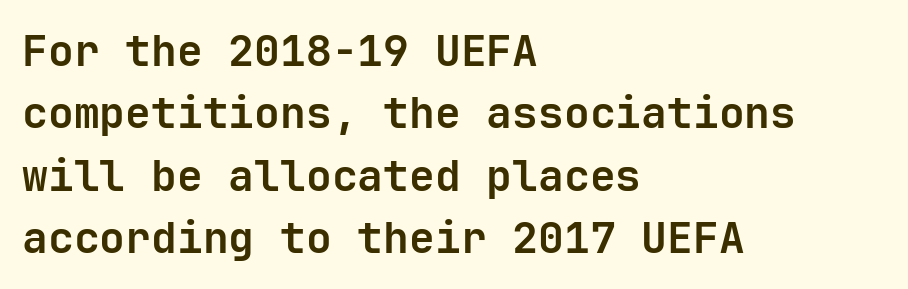
Q: Is the text bold? A: Yes.
Q: Is the text italic (slanted)? A: No, it is upright.
Q: Is the typeface a serif or a sans-serif typeface? A: Sans-serif.
Q: Is the text underlined? A: No.
Q: How is the paragraph aligned? A: Left-aligned.
Q: Is the spacing between letters normal or unusually wide? A: Normal.
Q: Is the spacing between lines tight, normal or loose? A: Normal.
Q: Width (condensed, normal, or wide)? A: Normal.
Q: Stroke contrast? A: Low.
Q: x-height? A: Medium.
Q: Monospaced? A: Yes.
